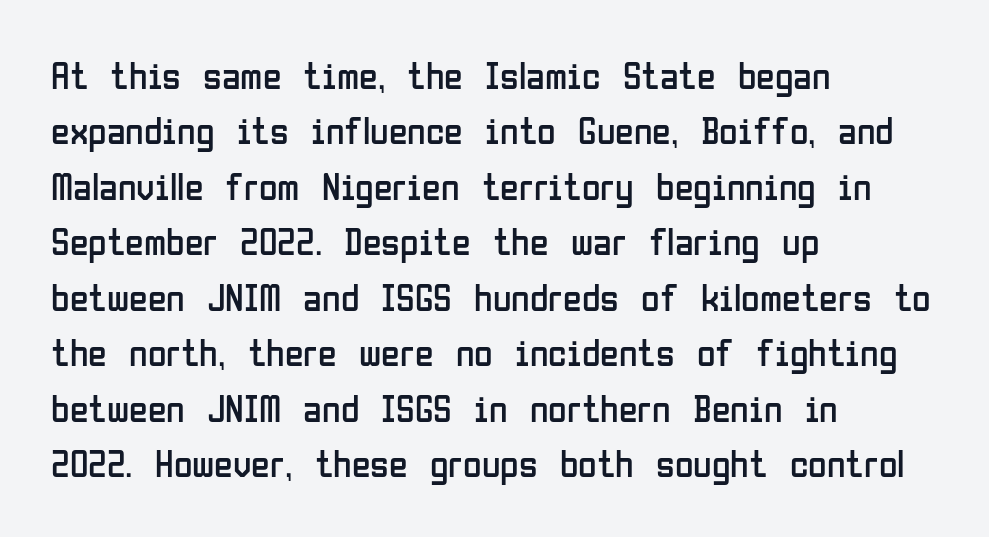
Q: Is the text bold? A: No.
Q: Is the text italic (slanted)? A: No, it is upright.
Q: Is the typeface a serif or a sans-serif typeface? A: Sans-serif.
Q: Is the text underlined? A: No.
Q: How is the paragraph aligned? A: Left-aligned.
Q: Is the spacing between letters normal or unusually wide? A: Normal.
Q: Is the spacing between lines tight, normal or loose? A: Normal.
Q: Width (condensed, normal, or wide)? A: Condensed.
Q: Stroke contrast? A: Low.
Q: x-height? A: Medium.
Q: Monospaced? A: No.
